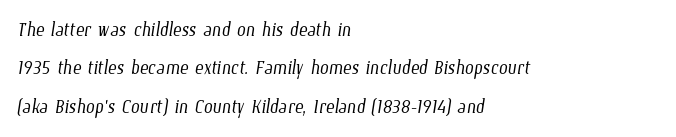
The image shows 25 px text type; set left-aligned, normal line spacing (1.54x), normal letter spacing, not underlined.
